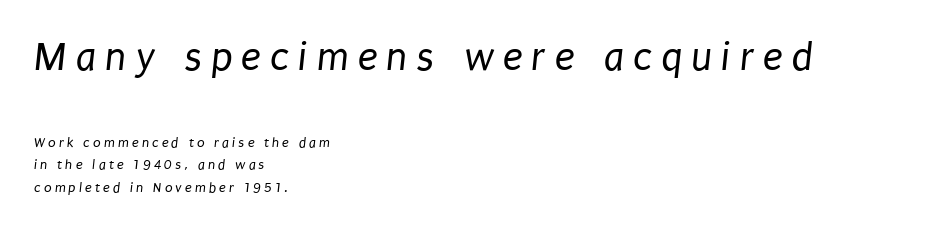
Q: Is the text bold? A: No.
Q: Is the typeface a serif or a sans-serif typeface? A: Sans-serif.
Q: Is the text underlined? A: No.
Q: How is the paragraph aligned? A: Left-aligned.
Q: Is the spacing between letters normal or unusually wide? A: Unusually wide.
Q: Is the spacing between lines tight, normal or loose? A: Normal.
Q: Which block of text is set in a larger size, the first (top) or the second (bottom)? A: The first (top) one.
Q: Width (condensed, normal, or wide)? A: Condensed.
Q: Stroke contrast? A: Low.
Q: x-height? A: Large.
Q: Monospaced? A: No.
